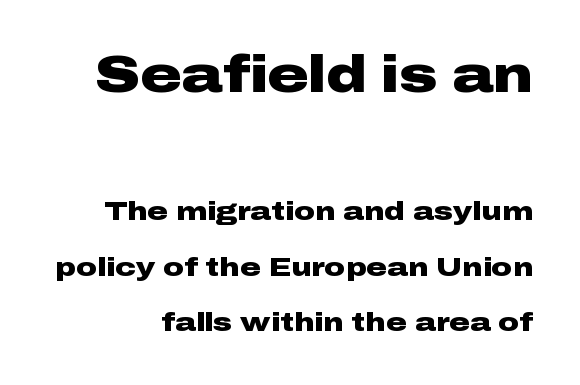
Q: Is the text bold? A: Yes.
Q: Is the text italic (slanted)? A: No, it is upright.
Q: Is the typeface a serif or a sans-serif typeface? A: Sans-serif.
Q: Is the text underlined? A: No.
Q: Is the spacing between letters normal or unusually wide? A: Normal.
Q: Is the spacing between lines tight, normal or loose? A: Loose.
Q: Which block of text is set in a larger size, the first (top) or the second (bottom)? A: The first (top) one.
Q: Width (condensed, normal, or wide)? A: Wide.
Q: Stroke contrast? A: Low.
Q: x-height? A: Medium.
Q: Monospaced? A: No.
